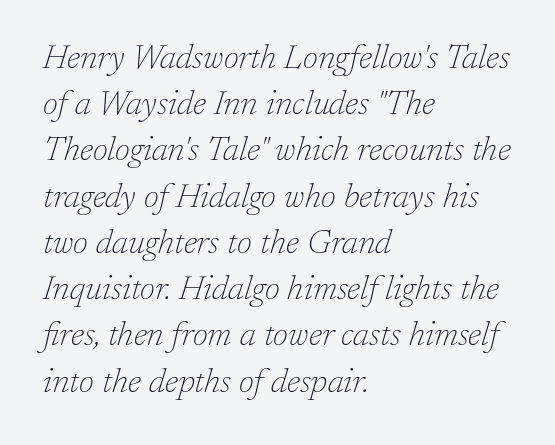
{"serif": "yes", "italic": "yes", "lean": "right", "slant_degrees": 17, "bold": "no", "weight": "thin", "width": "normal", "stroke_contrast": "low", "x_height": "medium", "monospaced": "no", "underline": "no", "align": "left", "line_spacing": "normal", "line_spacing_ratio": 1.36, "letter_spacing": "normal", "letter_spacing_em": 0.0, "glyph_px": 34}
